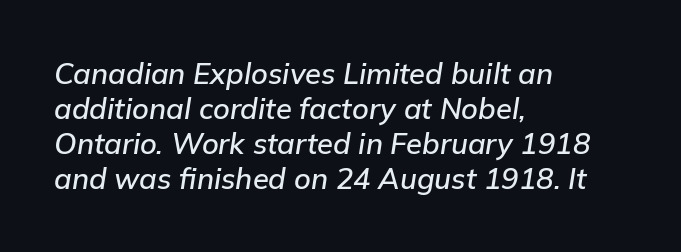
Where is the straight margin? On the left. The passage shown has conventional tracking throughout. Proportional: the letters do not fall into vertical columns. The space directly below the letters is spotless. The font's italic variant was chosen for this text.
